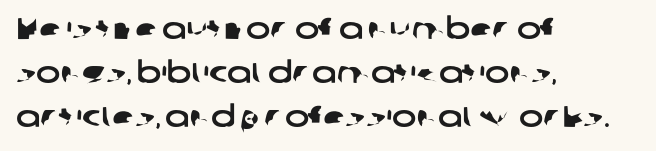
The image shows 29 px wide sans-serif type; set left-aligned, normal line spacing (1.52x), normal letter spacing, not underlined; low stroke contrast and a medium x-height.
